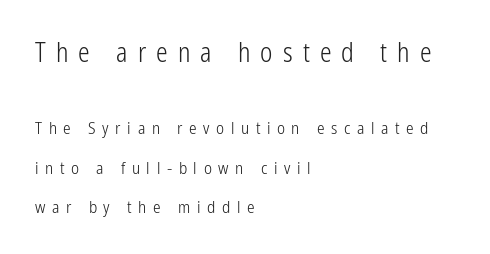
Q: Is the text bold? A: No.
Q: Is the text italic (slanted)? A: No, it is upright.
Q: Is the text underlined? A: No.
Q: How is the paragraph aligned? A: Left-aligned.
Q: Is the spacing between letters normal or unusually wide? A: Unusually wide.
Q: Is the spacing between lines tight, normal or loose? A: Loose.
Q: Which block of text is set in a larger size, the first (top) or the second (bottom)? A: The first (top) one.
